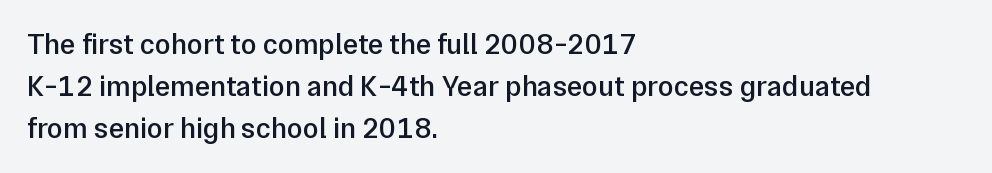
How heavy is the stroke? Medium-heavy — a semibold, shy of bold. Each word holds together tightly as a unit, with standard inter-letter gaps. The letters stand straight up with perfectly vertical stems. Horizontal bands of white between lines are of average thickness.
